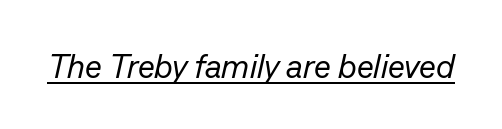
Somebody hit Ctrl+U on this one — the words are underlined. Inter-character spacing is left at the font's built-in metrics. Is this a fixed-width face? No — the glyphs have proportional, varying widths. The passage shown is not bold in any degree.
